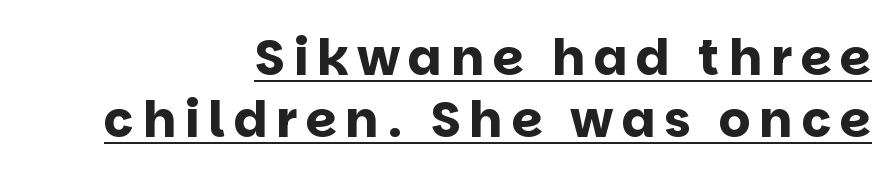
{"serif": "no", "italic": "no", "bold": "yes", "weight": "bold", "width": "normal", "stroke_contrast": "low", "x_height": "large", "monospaced": "no", "underline": "yes", "align": "right", "line_spacing_ratio": 1.24, "glyph_px": 50}
